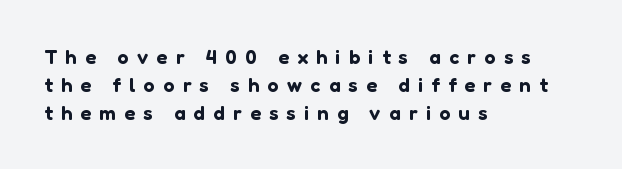
Q: Is the text italic (slanted)? A: No, it is upright.
Q: Is the text underlined? A: No.
Q: How is the paragraph aligned? A: Left-aligned.
Q: Is the spacing between letters normal or unusually wide? A: Unusually wide.
Q: Is the spacing between lines tight, normal or loose? A: Normal.
